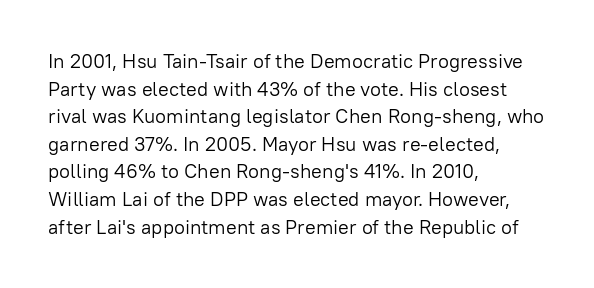
{"italic": "no", "bold": "no", "underline": "no", "align": "left", "line_spacing": "normal", "line_spacing_ratio": 1.38, "letter_spacing": "normal", "letter_spacing_em": 0.0, "glyph_px": 20}
